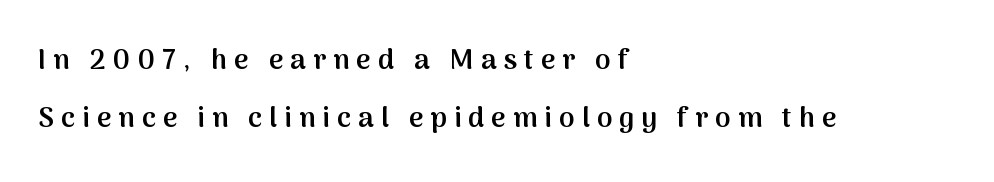
Q: Is the text bold? A: Semi-bold.
Q: Is the text italic (slanted)? A: No, it is upright.
Q: Is the typeface a serif or a sans-serif typeface? A: Sans-serif.
Q: Is the text underlined? A: No.
Q: How is the paragraph aligned? A: Left-aligned.
Q: Is the spacing between letters normal or unusually wide? A: Unusually wide.
Q: Is the spacing between lines tight, normal or loose? A: Loose.
Q: Width (condensed, normal, or wide)? A: Normal.
Q: Stroke contrast? A: Medium.
Q: x-height? A: Medium.
Q: Monospaced? A: No.
